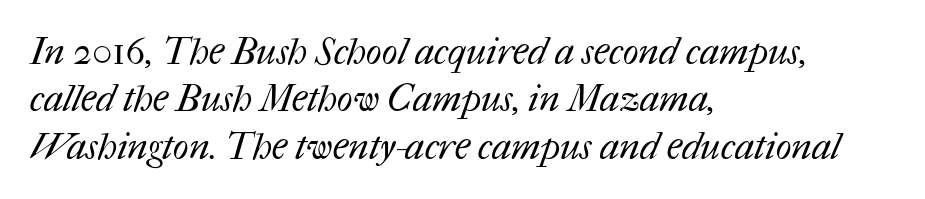
Q: Is the text bold? A: No.
Q: Is the text underlined? A: No.
Q: How is the paragraph aligned? A: Left-aligned.
Q: Is the spacing between letters normal or unusually wide? A: Normal.
Q: Is the spacing between lines tight, normal or loose? A: Normal.
Q: Width (condensed, normal, or wide)? A: Normal.
Q: Stroke contrast? A: Medium.
Q: x-height? A: Medium.
Q: Monospaced? A: No.
